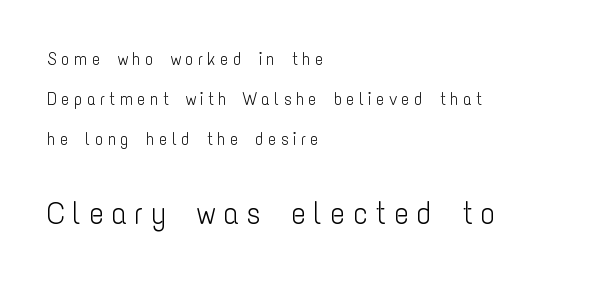
In this sample the second text group is rendered at the bigger scale. Stems here are at most as thick as an everyday book face. No italicization has been applied; the sample stays upright. This rendering widens character spacing well past its baseline value. The baseline area is clear.
